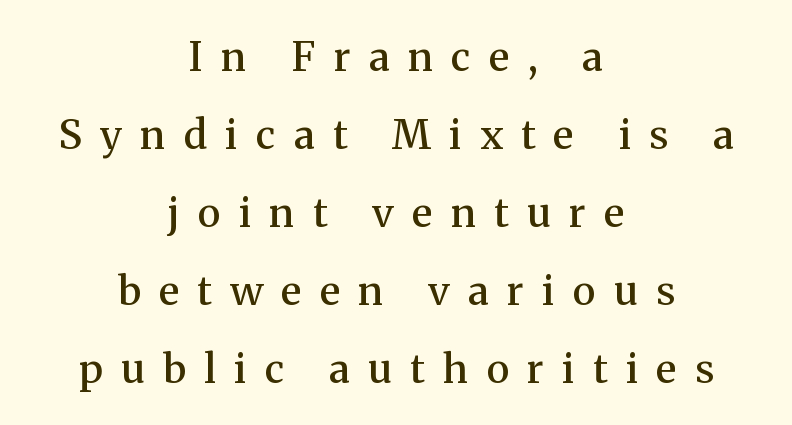
The image shows 40 px semibold serif type, upright; set centered, loose line spacing (1.95x), unusually wide letter spacing (+0.46 em), not underlined; medium stroke contrast and a medium x-height.
